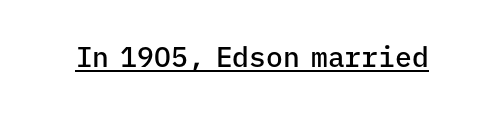
The image shows 28 px semibold sans-serif type, upright, monospaced; set normal letter spacing, underlined; low stroke contrast and a medium x-height.
